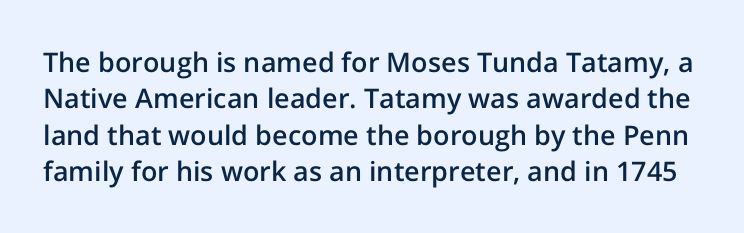
{"italic": "no", "bold": "semi", "underline": "no", "line_spacing": "normal", "line_spacing_ratio": 1.35, "letter_spacing": "normal", "letter_spacing_em": 0.0, "glyph_px": 27}
